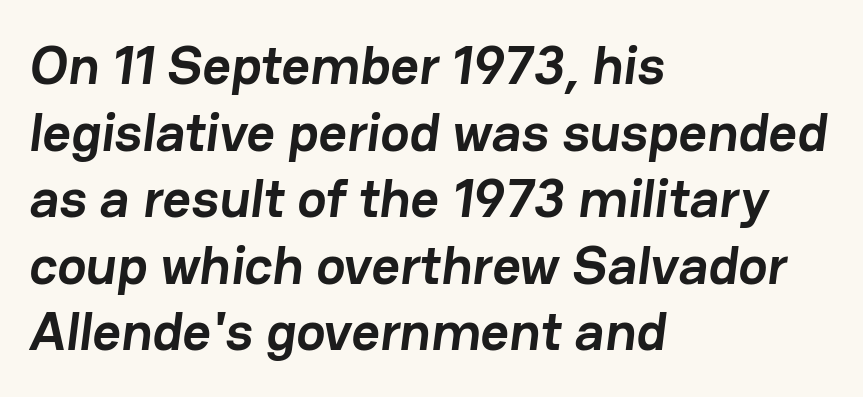
The image shows 55 px semibold sans-serif type; set left-aligned, line spacing 1.21x, normal letter spacing, not underlined; low stroke contrast and a medium x-height.
